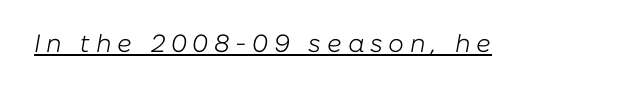
The image shows 25 px text type, italic (leaning right); set unusually wide letter spacing (+0.23 em), underlined.
